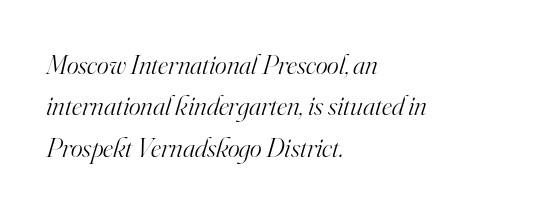
The image shows 28 px light serif type, italic (leaning right); set left-aligned, normal line spacing (1.48x), normal letter spacing, not underlined; high stroke contrast and a small x-height.
